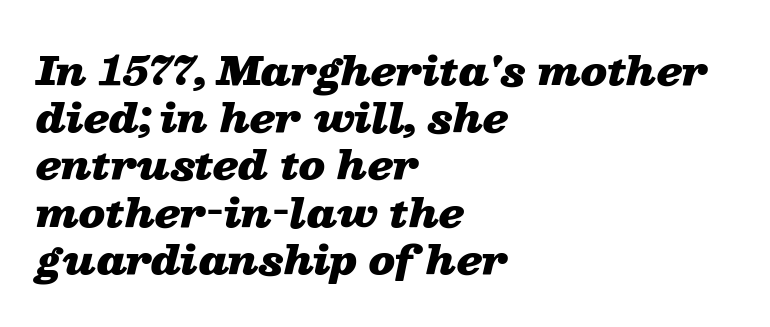
Q: Is the text bold? A: Yes.
Q: Is the text italic (slanted)? A: Yes, it leans right by about 13 degrees.
Q: Is the text underlined? A: No.
Q: How is the paragraph aligned? A: Left-aligned.
Q: Is the spacing between letters normal or unusually wide? A: Normal.
Q: Width (condensed, normal, or wide)? A: Wide.
Q: Stroke contrast? A: Low.
Q: x-height? A: Medium.
Q: Monospaced? A: No.
